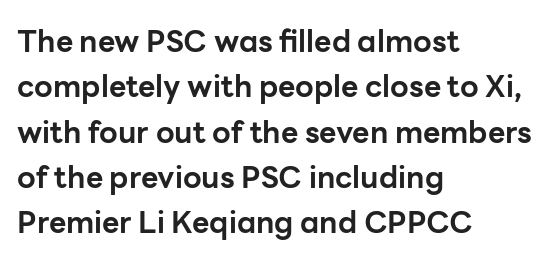
{"serif": "no", "italic": "no", "bold": "yes", "weight": "bold", "width": "normal", "stroke_contrast": "low", "x_height": "medium", "monospaced": "no", "underline": "no", "align": "left", "line_spacing": "normal", "line_spacing_ratio": 1.51, "letter_spacing": "normal", "letter_spacing_em": 0.0, "glyph_px": 30}
